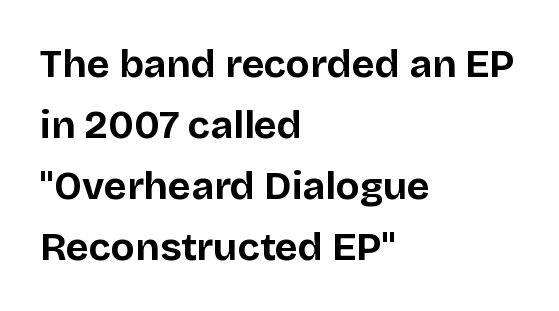
The letters stand upright; this is a roman face. A student would call this left alignment; a typographer would say flush left, rag right. The face used here is proportionally spaced, like ordinary book or web type. Grotesque or geometric, the face here clearly has no serifs. The strip under each line holds only bare page. The font is running at its bold setting.
